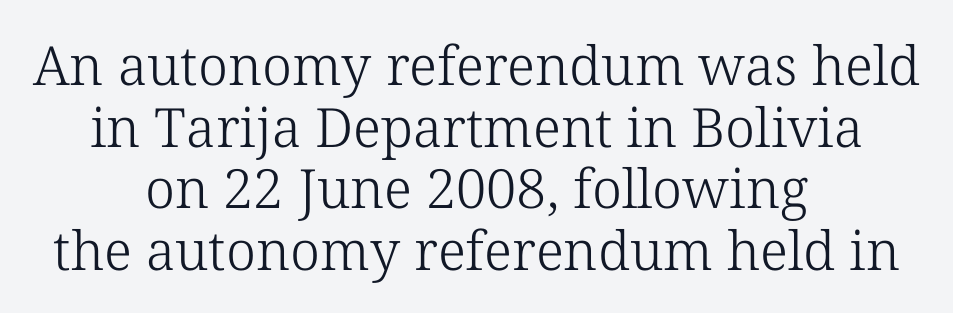
{"serif": "yes", "italic": "no", "bold": "no", "weight": "light", "width": "normal", "stroke_contrast": "low", "x_height": "medium", "monospaced": "no", "underline": "no", "align": "center", "line_spacing": "tight", "line_spacing_ratio": 1.14, "letter_spacing": "normal", "letter_spacing_em": 0.0, "glyph_px": 54}
